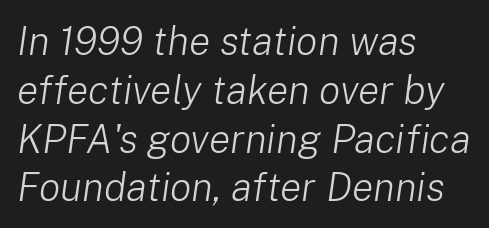
{"italic": "yes", "lean": "right", "slant_degrees": 8, "bold": "no", "weight": "light", "width": "normal", "stroke_contrast": "low", "x_height": "medium", "monospaced": "no", "underline": "no", "align": "left", "line_spacing_ratio": 1.22, "letter_spacing": "normal", "letter_spacing_em": 0.0, "glyph_px": 40}
